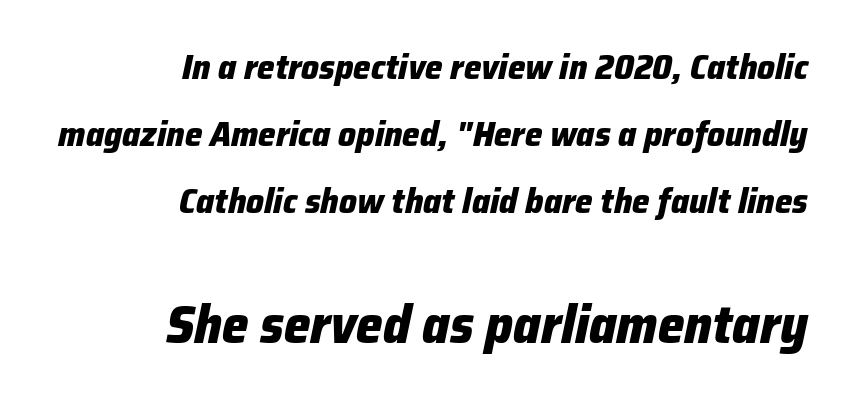
The image shows 53 px heavy type, italic (leaning right); set right-aligned, loose line spacing (1.91x), normal letter spacing, not underlined; the second (bottom) block is 1.51x larger; low stroke contrast and a medium x-height.
